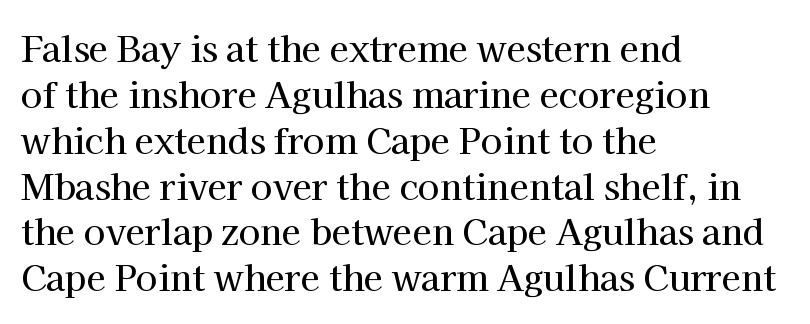
{"serif": "yes", "italic": "no", "width": "normal", "stroke_contrast": "high", "x_height": "medium", "monospaced": "no", "underline": "no", "align": "left", "line_spacing": "normal", "line_spacing_ratio": 1.31, "letter_spacing": "normal", "letter_spacing_em": 0.0, "glyph_px": 35}
